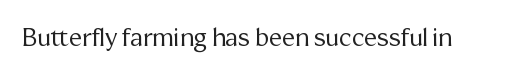
Only glyphs here, with clear space below each row. Notice how the stems are strictly vertical — no italics here. Between one letter and the next there's only the usual sliver of space. Is this a heavy cut? Hardly; it is regular or lighter.
